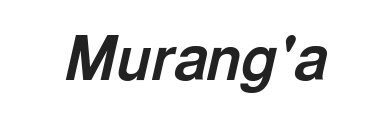
There's an unmistakable incline to the writing here. Heft: maximum for text — a bold. Observe the ordinary spacing: letters are neighbours, not strangers. The face used here is proportionally spaced, like ordinary book or web type. Plain, unruled lines of type.
